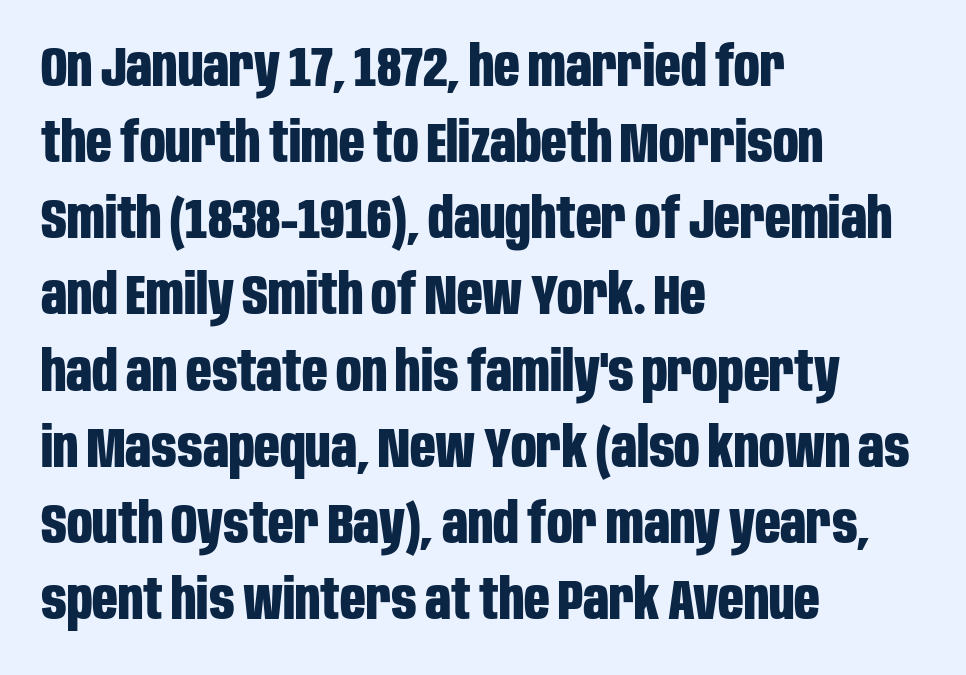
The image shows 56 px bold, condensed sans-serif type, upright; set left-aligned, normal line spacing (1.36x), normal letter spacing, not underlined; low stroke contrast and a large x-height.
